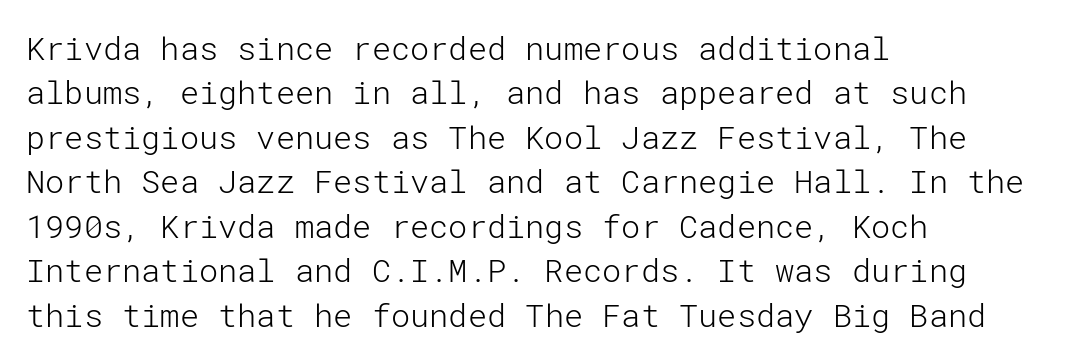
The image shows 32 px light sans-serif type, upright; set left-aligned, normal line spacing (1.39x), normal letter spacing, not underlined; low stroke contrast and a medium x-height.
